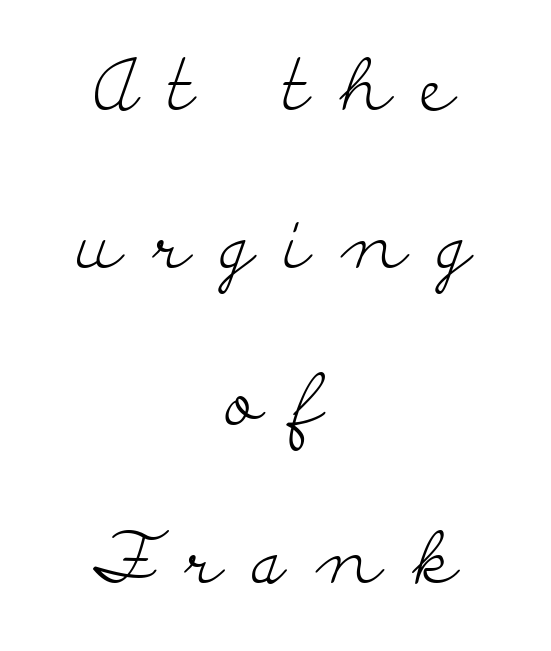
{"serif": "yes", "bold": "no", "weight": "light", "width": "wide", "stroke_contrast": "low", "x_height": "small", "monospaced": "no", "underline": "no", "align": "center", "line_spacing": "loose", "line_spacing_ratio": 2.19, "letter_spacing": "wide", "letter_spacing_em": 0.43, "glyph_px": 72}
